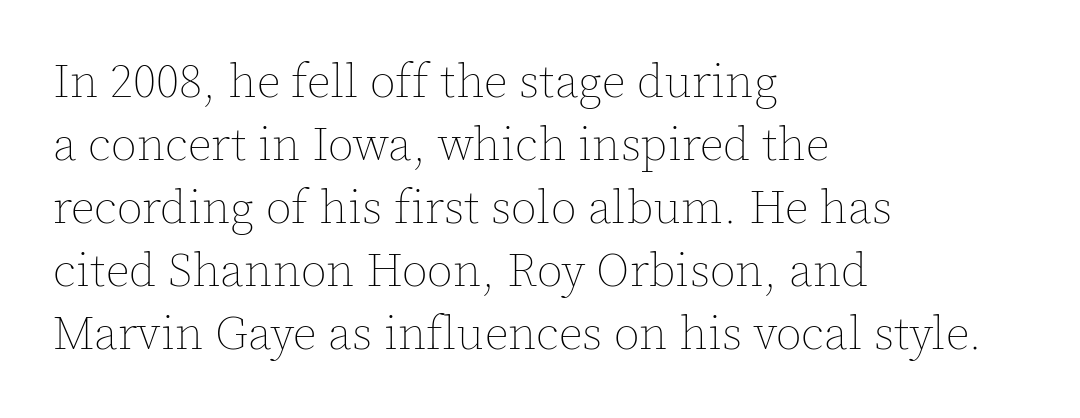
{"italic": "no", "bold": "no", "weight": "thin", "width": "normal", "x_height": "medium", "monospaced": "no", "underline": "no", "align": "left", "line_spacing": "normal", "line_spacing_ratio": 1.34, "letter_spacing": "normal", "letter_spacing_em": 0.0, "glyph_px": 47}
